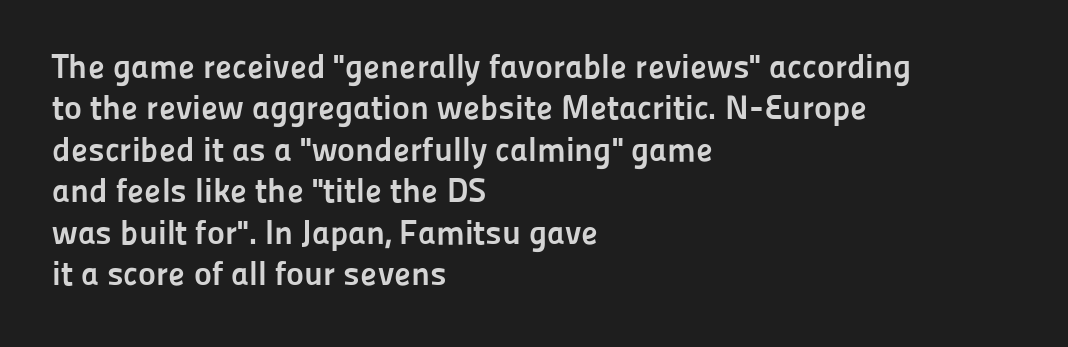
{"serif": "no", "italic": "no", "bold": "yes", "weight": "semibold", "width": "normal", "stroke_contrast": "low", "x_height": "medium", "monospaced": "no", "underline": "no", "align": "left", "line_spacing_ratio": 1.22, "letter_spacing": "normal", "letter_spacing_em": 0.0, "glyph_px": 34}
